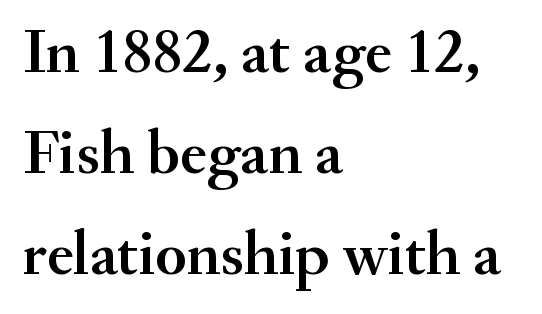
The image shows 64 px serif type, upright; set left-aligned, normal line spacing (1.58x), normal letter spacing, not underlined; medium stroke contrast and a small x-height.
